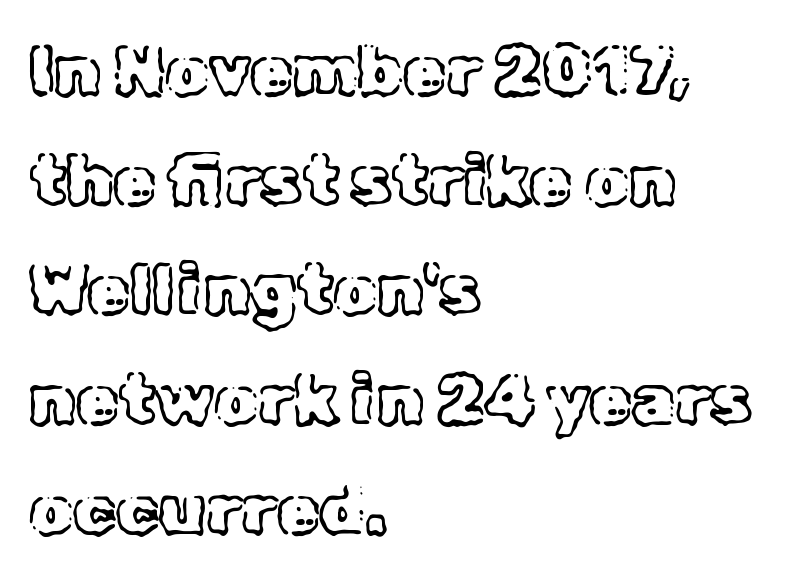
Q: Is the text italic (slanted)? A: No, it is upright.
Q: Is the text underlined? A: No.
Q: How is the paragraph aligned? A: Left-aligned.
Q: Is the spacing between letters normal or unusually wide? A: Normal.
Q: Is the spacing between lines tight, normal or loose? A: Normal.
Q: Width (condensed, normal, or wide)? A: Normal.
Q: x-height? A: Medium.
Q: Monospaced? A: No.
